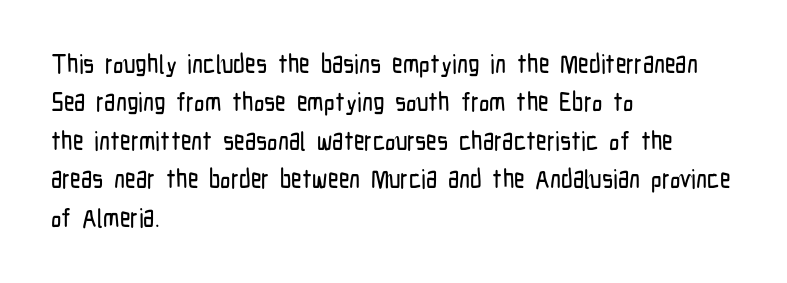
These lines keep a tight, regular rhythm from letter to letter. A student would call this left alignment; a typographer would say flush left, rag right. Descenders are the only things crossing below the line. Evenly set lines give the paragraph a standard silhouette. Ordinary non-slanted type is in use.
